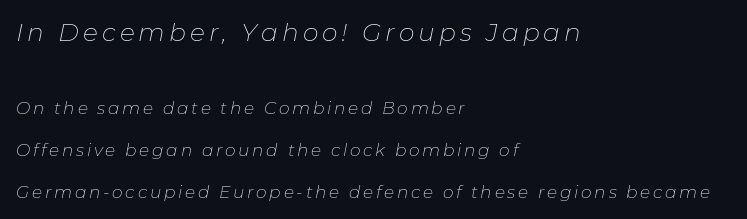
Italic? Definitely — the glyphs are oblique. Caption: face not bold, strokes unweighted. Decoration check: the copy has no underline. Caption: upper text group enlarged, lower text group reduced. Vertically, the passage feels expansive, rows floating well apart. A student would call this left alignment; a typographer would say flush left, rag right.
